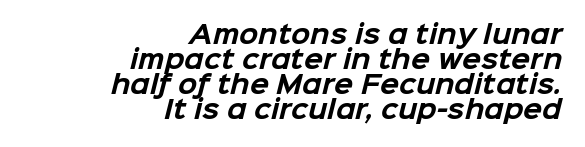
The image shows 25 px bold type; set right-aligned, tight line spacing (1.0x), normal letter spacing, not underlined.
